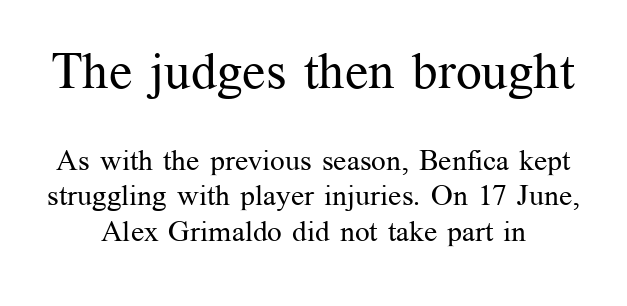
{"serif": "yes", "italic": "no", "bold": "no", "weight": "regular", "width": "normal", "stroke_contrast": "medium", "x_height": "medium", "monospaced": "no", "underline": "no", "line_spacing_ratio": 1.23, "letter_spacing": "normal", "letter_spacing_em": 0.0, "larger_block": "first", "size_ratio": 1.76, "glyph_px": 51}
